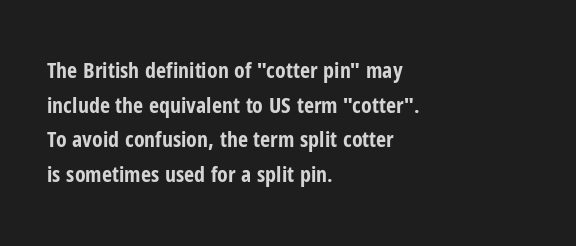
This sample uses an upright cut, with every glyph sitting square on the baseline. Whoever set this chose a conventional vertical rhythm. Students, note that the glyphs here touch the page at normal intervals. Strokes here are thick enough to call this a true bold.
